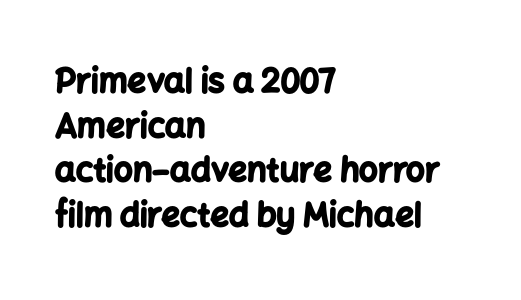
Q: Is the text bold? A: Yes.
Q: Is the text italic (slanted)? A: No, it is upright.
Q: Is the typeface a serif or a sans-serif typeface? A: Sans-serif.
Q: Is the text underlined? A: No.
Q: How is the paragraph aligned? A: Left-aligned.
Q: Is the spacing between letters normal or unusually wide? A: Normal.
Q: Is the spacing between lines tight, normal or loose? A: Normal.
Q: Width (condensed, normal, or wide)? A: Normal.
Q: Stroke contrast? A: Low.
Q: x-height? A: Medium.
Q: Monospaced? A: No.
